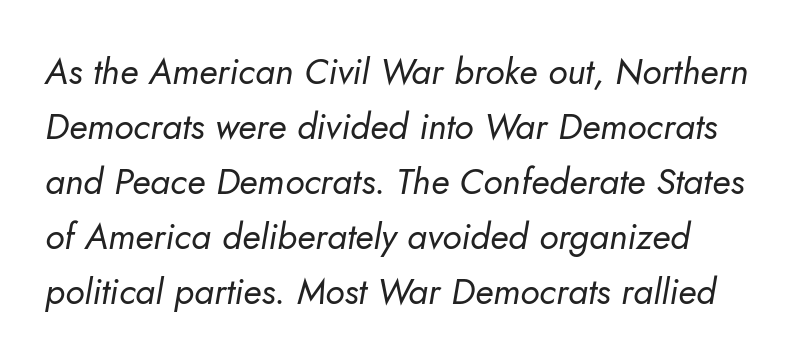
Emphasis-style slanted type is in use. Counters stay open thanks to moderate or lighter strokes. Do the characters align in a grid? No, the font is proportional. Is there much room between lines? A standard amount, neither cramped nor airy. Has an underline been added? It has not. Is the letter spacing exaggerated? No — it looks like the ordinary default.
